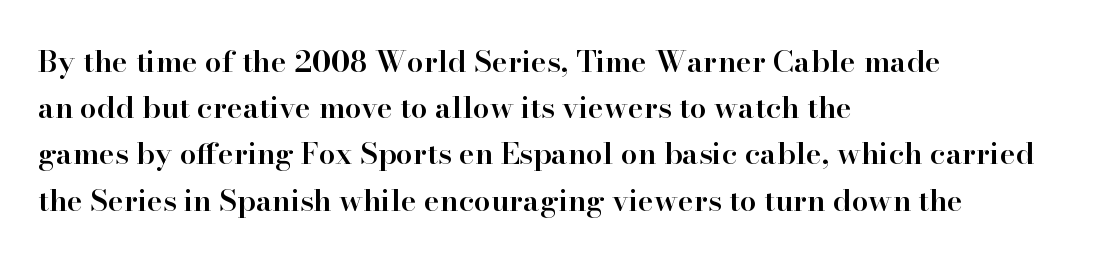
The image shows 30 px semibold serif type, upright; set left-aligned, normal line spacing (1.54x), normal letter spacing, not underlined; high stroke contrast and a small x-height.
